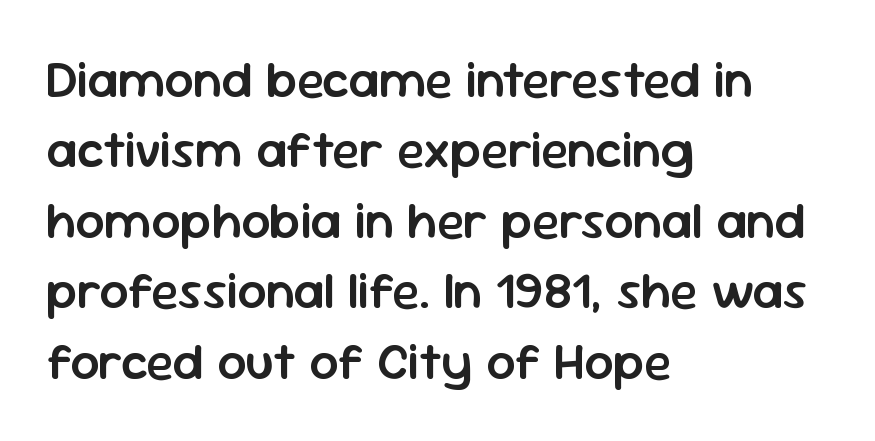
The image shows 51 px semibold sans-serif type, upright; set left-aligned, normal line spacing (1.38x), normal letter spacing, not underlined; low stroke contrast and a medium x-height.
